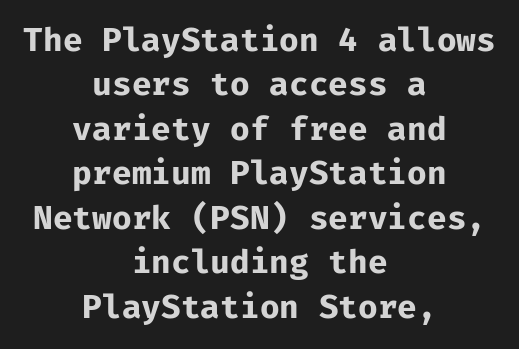
The image shows 32 px bold sans-serif type, upright, monospaced; set centered, normal line spacing (1.39x), normal letter spacing, not underlined; low stroke contrast and a medium x-height.
